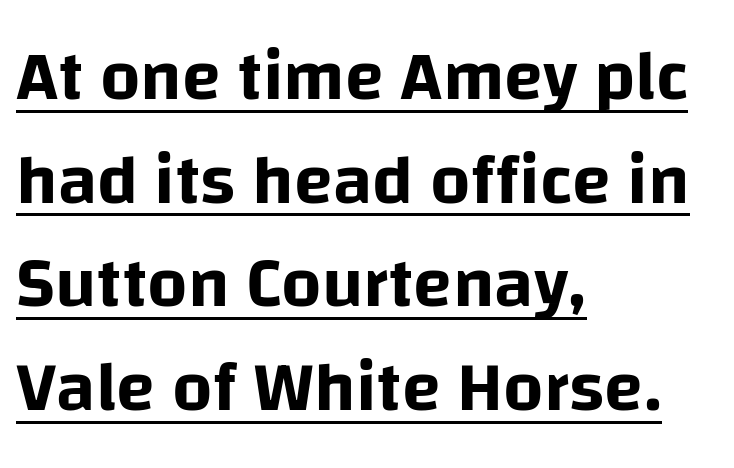
{"serif": "no", "italic": "no", "width": "normal", "stroke_contrast": "low", "x_height": "large", "monospaced": "no", "underline": "yes", "align": "left", "line_spacing": "normal", "line_spacing_ratio": 1.46, "letter_spacing": "normal", "letter_spacing_em": 0.0, "glyph_px": 71}
